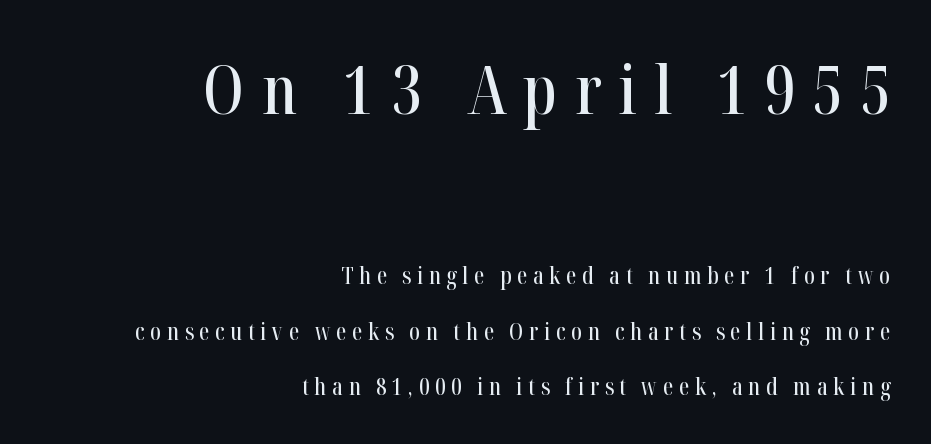
Q: Is the text italic (slanted)? A: No, it is upright.
Q: Is the typeface a serif or a sans-serif typeface? A: Serif.
Q: Is the text underlined? A: No.
Q: How is the paragraph aligned? A: Right-aligned.
Q: Is the spacing between letters normal or unusually wide? A: Unusually wide.
Q: Is the spacing between lines tight, normal or loose? A: Loose.
Q: Which block of text is set in a larger size, the first (top) or the second (bottom)? A: The first (top) one.
Q: Width (condensed, normal, or wide)? A: Condensed.
Q: Stroke contrast? A: High.
Q: x-height? A: Medium.
Q: Monospaced? A: No.
